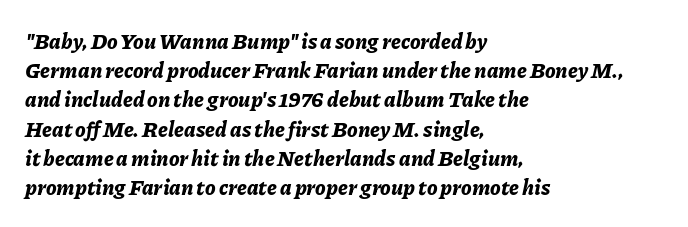
The image shows 21 px bold type, italic (leaning right); set left-aligned, normal line spacing (1.39x), normal letter spacing, not underlined.
